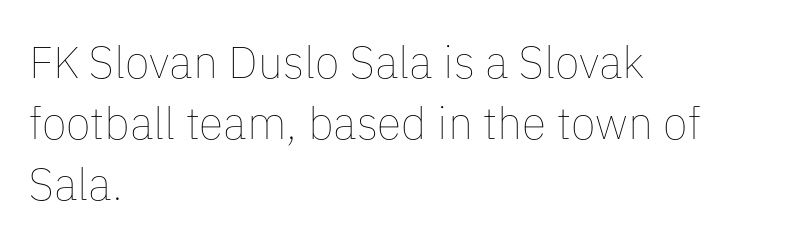
Teacher's note: observe the even left margin — that is flush-left alignment. Decoration check: the copy has no underline. Note the varied advance widths — an 'i' is clearly narrower than an 'm'. Is the letter spacing exaggerated? No — it looks like the ordinary default. Interline gaps are of average width in this sample.
